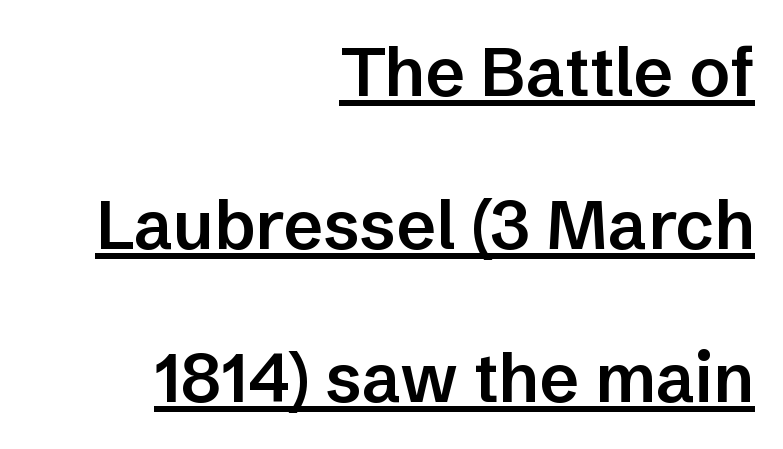
Q: Is the text bold? A: Semi-bold.
Q: Is the text italic (slanted)? A: No, it is upright.
Q: Is the typeface a serif or a sans-serif typeface? A: Sans-serif.
Q: Is the text underlined? A: Yes.
Q: How is the paragraph aligned? A: Right-aligned.
Q: Is the spacing between letters normal or unusually wide? A: Normal.
Q: Is the spacing between lines tight, normal or loose? A: Loose.
Q: Width (condensed, normal, or wide)? A: Normal.
Q: Stroke contrast? A: Low.
Q: x-height? A: Medium.
Q: Monospaced? A: No.
